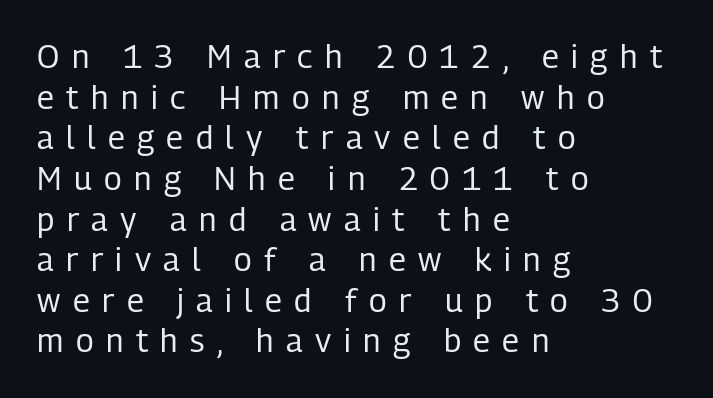
Q: Is the text bold? A: No.
Q: Is the text italic (slanted)? A: No, it is upright.
Q: Is the typeface a serif or a sans-serif typeface? A: Sans-serif.
Q: Is the text underlined? A: No.
Q: How is the paragraph aligned? A: Left-aligned.
Q: Is the spacing between letters normal or unusually wide? A: Unusually wide.
Q: Is the spacing between lines tight, normal or loose? A: Normal.
Q: Width (condensed, normal, or wide)? A: Condensed.
Q: Stroke contrast? A: Low.
Q: x-height? A: Medium.
Q: Monospaced? A: No.
